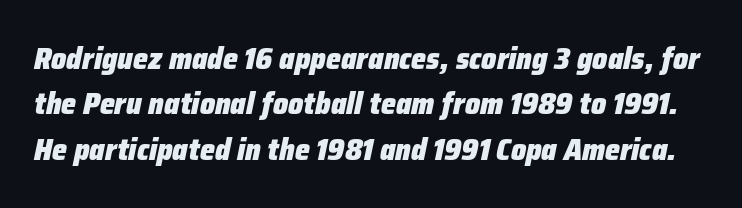
Here the designer chose a conventional face with non-uniform glyph widths. Any mark beneath the type? The region is blank. A typesetter would call this leading conventional body-copy spacing. Characters follow at the spacing the type designer built in. There's an unmistakable incline to the writing here.
